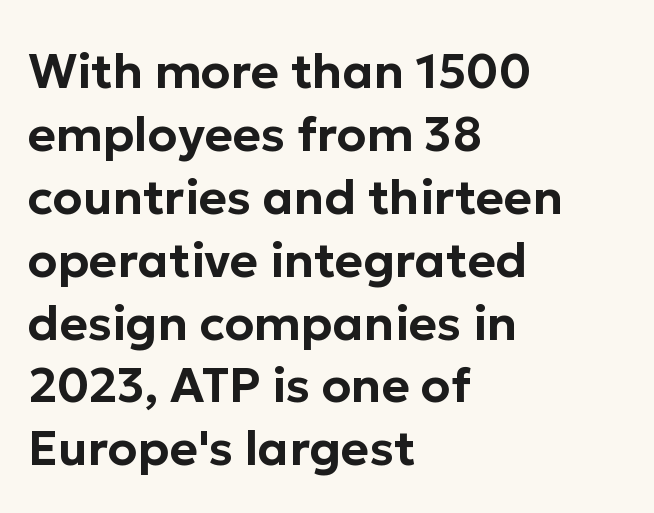
{"serif": "no", "italic": "no", "width": "normal", "stroke_contrast": "low", "x_height": "medium", "monospaced": "no", "underline": "no", "align": "left", "line_spacing": "normal", "line_spacing_ratio": 1.31, "letter_spacing": "normal", "letter_spacing_em": 0.0, "glyph_px": 48}
